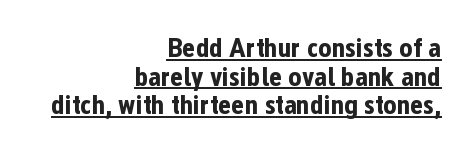
Proportional: the letters do not fall into vertical columns. The font's upright variant was chosen for this text. Beneath each row of characters lies a ruled line. Glyph-to-glyph distance matches everyday printed text. I'd call this a sans setting — the letters go barefoot. Vertically, the passage feels compressed, each row crowding the next.
